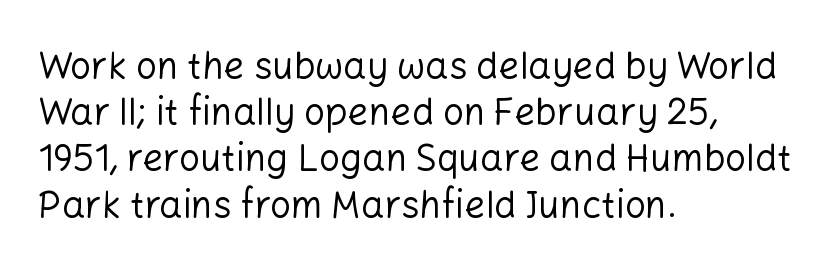
Q: Is the text bold? A: No.
Q: Is the text italic (slanted)? A: No, it is upright.
Q: Is the typeface a serif or a sans-serif typeface? A: Sans-serif.
Q: Is the text underlined? A: No.
Q: How is the paragraph aligned? A: Left-aligned.
Q: Is the spacing between letters normal or unusually wide? A: Normal.
Q: Is the spacing between lines tight, normal or loose? A: Normal.
Q: Width (condensed, normal, or wide)? A: Normal.
Q: Stroke contrast? A: Low.
Q: x-height? A: Medium.
Q: Monospaced? A: No.
